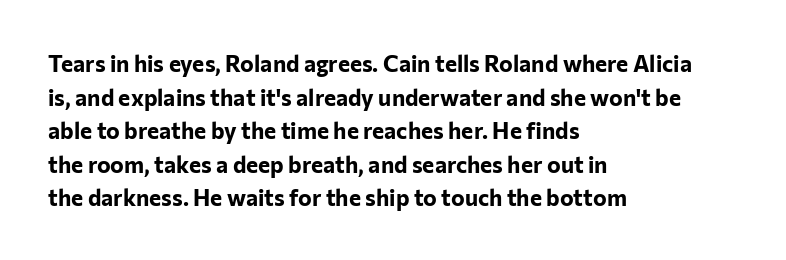
{"italic": "no", "bold": "yes", "underline": "no", "align": "left", "line_spacing": "normal", "line_spacing_ratio": 1.46, "letter_spacing": "normal", "letter_spacing_em": 0.0, "glyph_px": 23}
